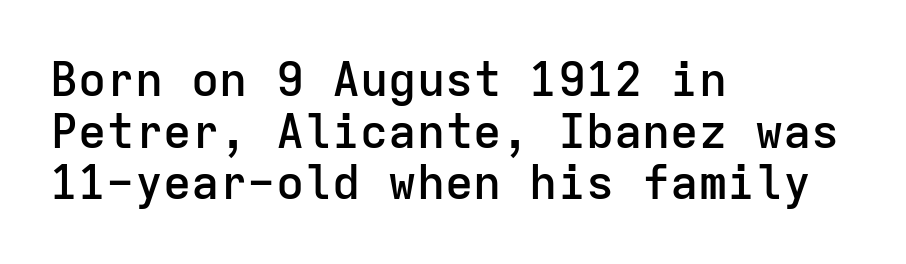
Q: Is the text bold? A: Semi-bold.
Q: Is the text italic (slanted)? A: No, it is upright.
Q: Is the typeface a serif or a sans-serif typeface? A: Sans-serif.
Q: Is the text underlined? A: No.
Q: How is the paragraph aligned? A: Left-aligned.
Q: Is the spacing between letters normal or unusually wide? A: Normal.
Q: Is the spacing between lines tight, normal or loose? A: Tight.
Q: Width (condensed, normal, or wide)? A: Normal.
Q: Stroke contrast? A: Low.
Q: x-height? A: Medium.
Q: Monospaced? A: Yes.
